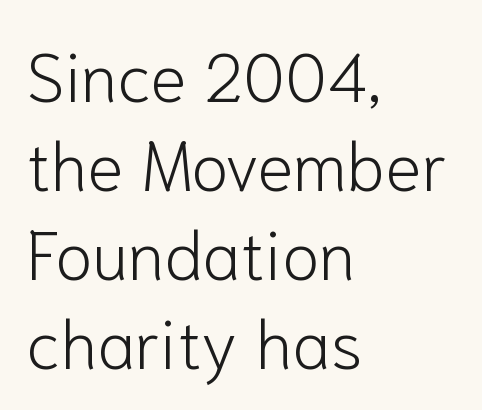
Q: Is the text bold? A: No.
Q: Is the text italic (slanted)? A: No, it is upright.
Q: Is the typeface a serif or a sans-serif typeface? A: Sans-serif.
Q: Is the text underlined? A: No.
Q: How is the paragraph aligned? A: Left-aligned.
Q: Is the spacing between letters normal or unusually wide? A: Normal.
Q: Is the spacing between lines tight, normal or loose? A: Normal.
Q: Width (condensed, normal, or wide)? A: Normal.
Q: Stroke contrast? A: Low.
Q: x-height? A: Medium.
Q: Monospaced? A: No.
